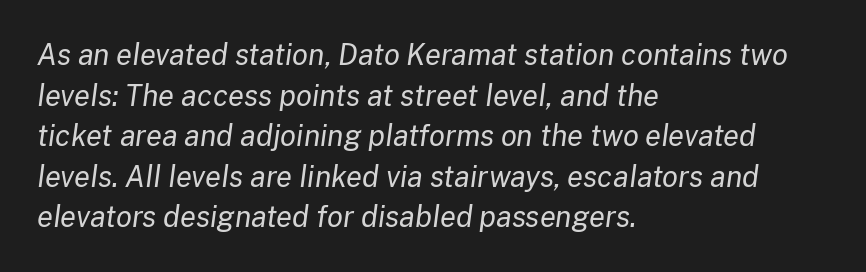
The image shows 29 px regular-weight type, italic (leaning right); set left-aligned, normal line spacing (1.4x), normal letter spacing, not underlined; low stroke contrast and a medium x-height.
